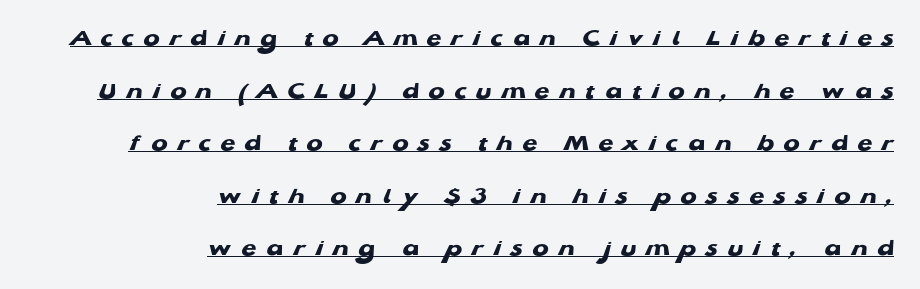
{"bold": "yes", "underline": "yes", "align": "right", "line_spacing": "loose", "line_spacing_ratio": 2.19, "letter_spacing": "wide", "letter_spacing_em": 0.41, "glyph_px": 24}
